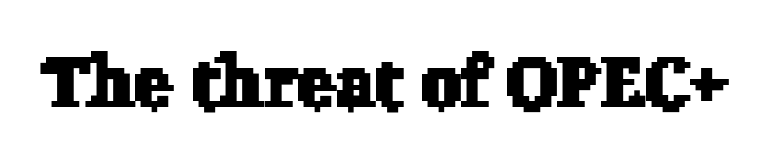
The image shows 72 px serif type; set normal letter spacing, not underlined; low stroke contrast and a medium x-height.
